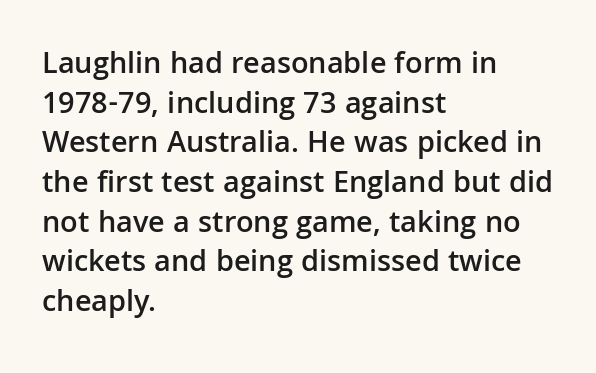
Q: Is the text bold? A: Semi-bold.
Q: Is the text italic (slanted)? A: No, it is upright.
Q: Is the typeface a serif or a sans-serif typeface? A: Sans-serif.
Q: Is the text underlined? A: No.
Q: How is the paragraph aligned? A: Left-aligned.
Q: Is the spacing between letters normal or unusually wide? A: Normal.
Q: Is the spacing between lines tight, normal or loose? A: Normal.
Q: Width (condensed, normal, or wide)? A: Normal.
Q: Stroke contrast? A: Low.
Q: x-height? A: Medium.
Q: Monospaced? A: No.
